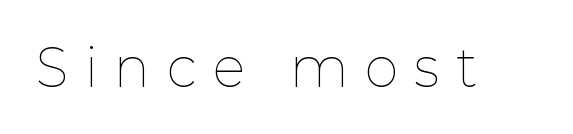
{"italic": "no", "bold": "no", "weight": "thin", "width": "normal", "stroke_contrast": "low", "x_height": "medium", "monospaced": "no", "underline": "no", "letter_spacing": "wide", "letter_spacing_em": 0.34, "glyph_px": 52}
